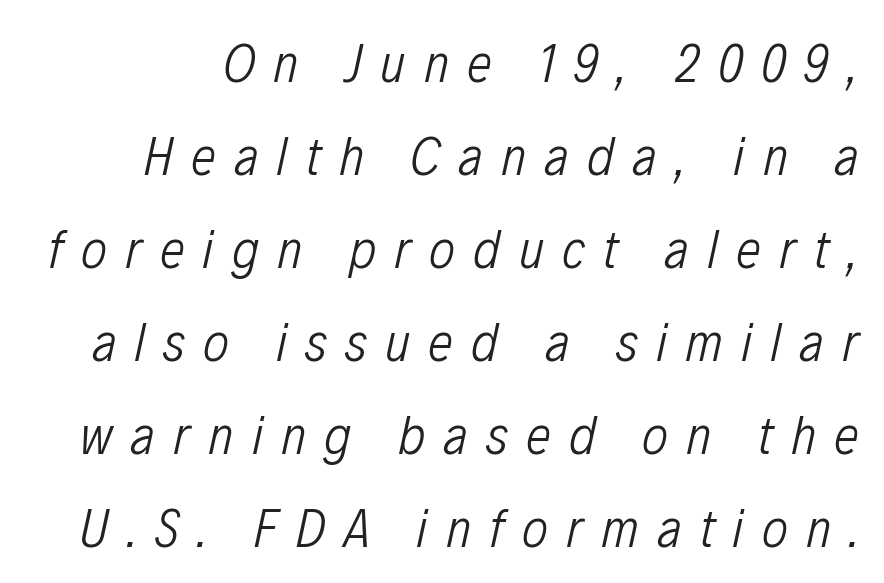
Q: Is the text bold? A: No.
Q: Is the text italic (slanted)? A: Yes, it leans right by about 12 degrees.
Q: Is the text underlined? A: No.
Q: Is the spacing between letters normal or unusually wide? A: Unusually wide.
Q: Is the spacing between lines tight, normal or loose? A: Normal.
Q: Width (condensed, normal, or wide)? A: Condensed.
Q: Stroke contrast? A: Low.
Q: x-height? A: Medium.
Q: Monospaced? A: No.
